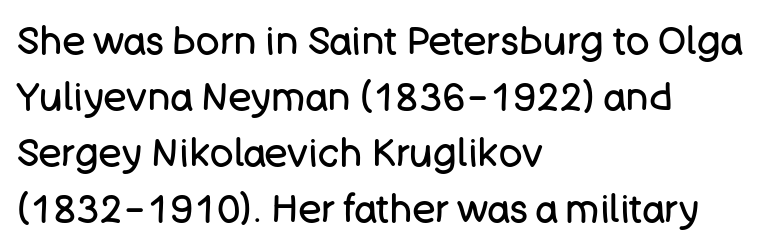
Q: Is the text bold? A: No.
Q: Is the text italic (slanted)? A: No, it is upright.
Q: Is the typeface a serif or a sans-serif typeface? A: Sans-serif.
Q: Is the text underlined? A: No.
Q: How is the paragraph aligned? A: Left-aligned.
Q: Is the spacing between letters normal or unusually wide? A: Normal.
Q: Is the spacing between lines tight, normal or loose? A: Normal.
Q: Width (condensed, normal, or wide)? A: Normal.
Q: Stroke contrast? A: Low.
Q: x-height? A: Large.
Q: Monospaced? A: No.
